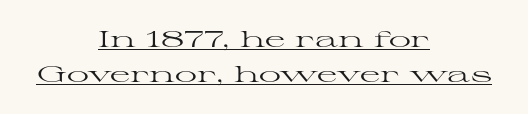
{"italic": "no", "bold": "no", "underline": "yes", "align": "center", "line_spacing": "normal", "line_spacing_ratio": 1.58, "letter_spacing": "normal", "letter_spacing_em": 0.0, "glyph_px": 22}
